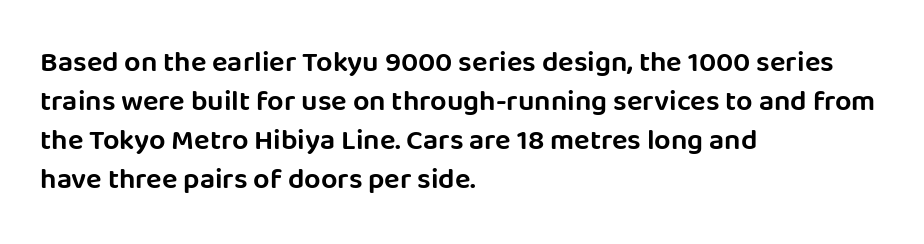
{"serif": "no", "italic": "no", "width": "normal", "stroke_contrast": "low", "x_height": "large", "monospaced": "no", "underline": "no", "align": "left", "line_spacing": "normal", "line_spacing_ratio": 1.34, "letter_spacing": "normal", "letter_spacing_em": 0.0, "glyph_px": 29}
